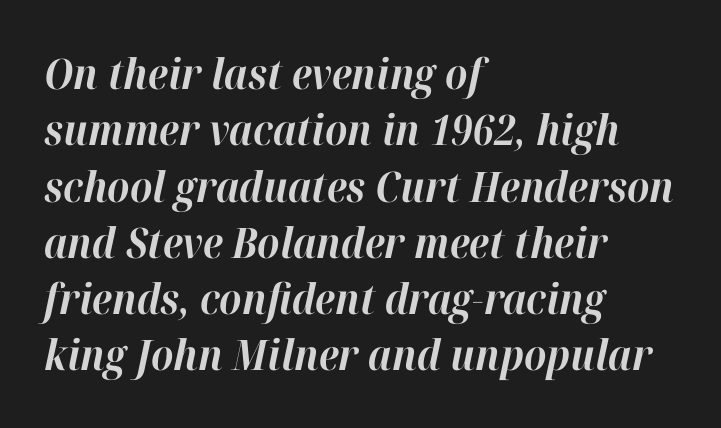
Q: Is the text bold? A: Yes.
Q: Is the text italic (slanted)? A: Yes, it leans right by about 12 degrees.
Q: Is the text underlined? A: No.
Q: How is the paragraph aligned? A: Left-aligned.
Q: Is the spacing between letters normal or unusually wide? A: Normal.
Q: Is the spacing between lines tight, normal or loose? A: Normal.
Q: Width (condensed, normal, or wide)? A: Normal.
Q: Stroke contrast? A: High.
Q: x-height? A: Medium.
Q: Monospaced? A: No.
